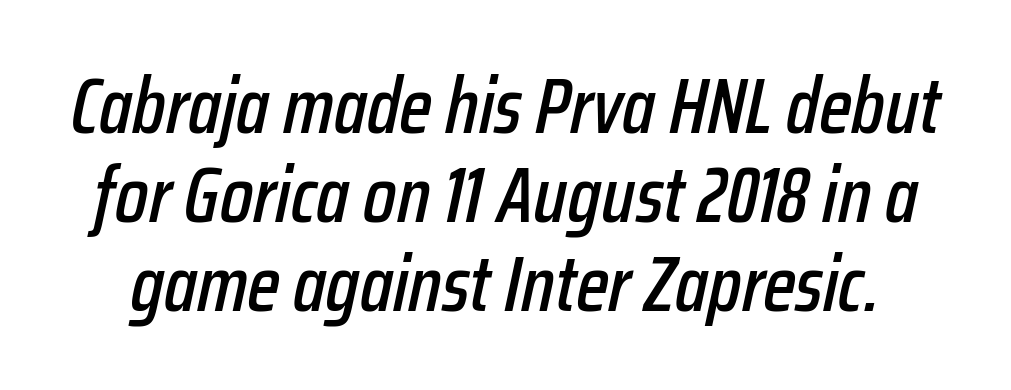
{"italic": "yes", "lean": "right", "slant_degrees": 12, "width": "condensed", "stroke_contrast": "low", "x_height": "medium", "monospaced": "no", "underline": "no", "line_spacing": "tight", "line_spacing_ratio": 1.14, "letter_spacing": "normal", "letter_spacing_em": 0.0, "glyph_px": 78}
